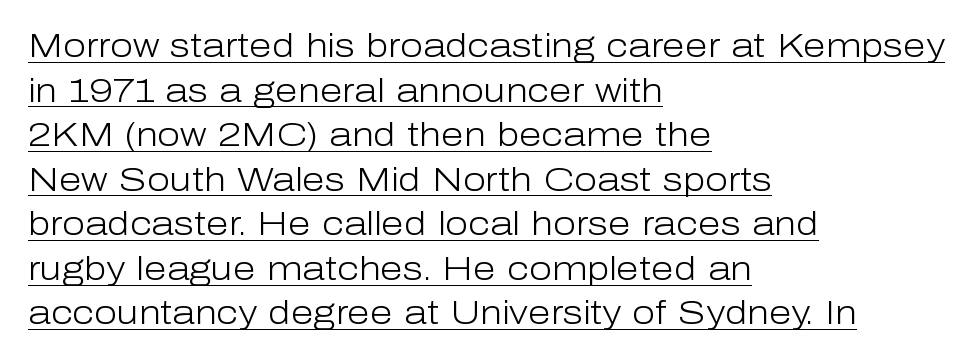
The lettering holds an erect, upright posture throughout. Where is the straight margin? On the left. Vertical stems look standard width or narrower in stroke. One glance says typical: line gaps are just what's usual. Grotesque or geometric, the face here clearly has no serifs.
